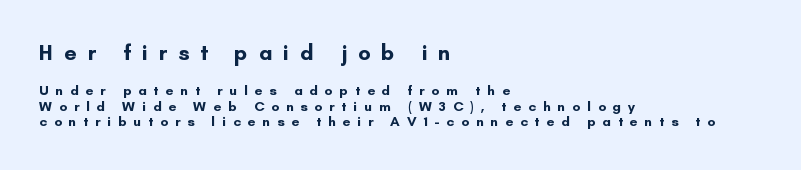
The image shows 22 px bold type, upright; set left-aligned, tight line spacing (1.11x), unusually wide letter spacing (+0.49 em), not underlined; the first (top) block is 1.57x larger.
